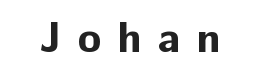
The image shows 43 px bold sans-serif type, upright; set unusually wide letter spacing (+0.38 em), not underlined; low stroke contrast and a medium x-height.
